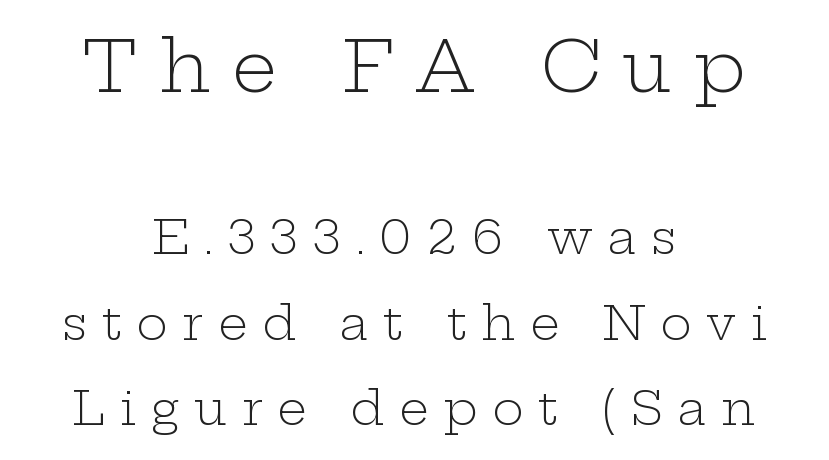
The image shows 71 px light, wide serif type, upright; set centered, line spacing 1.82x, unusually wide letter spacing (+0.31 em), not underlined; the first (top) block is 1.51x larger; low stroke contrast and a medium x-height.
